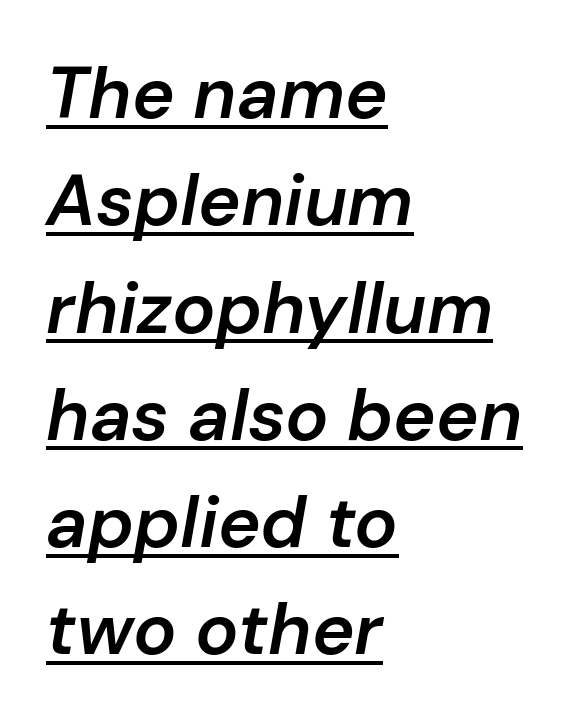
Q: Is the text bold? A: Semi-bold.
Q: Is the text italic (slanted)? A: Yes, it leans right by about 10 degrees.
Q: Is the text underlined? A: Yes.
Q: How is the paragraph aligned? A: Left-aligned.
Q: Is the spacing between letters normal or unusually wide? A: Normal.
Q: Is the spacing between lines tight, normal or loose? A: Normal.
Q: Width (condensed, normal, or wide)? A: Normal.
Q: Stroke contrast? A: Low.
Q: x-height? A: Medium.
Q: Monospaced? A: No.
